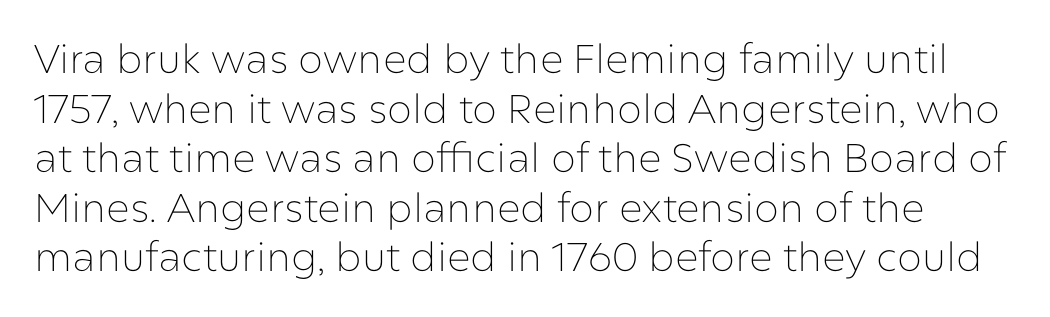
The image shows 40 px thin sans-serif type, upright; set line spacing 1.24x, normal letter spacing, not underlined; low stroke contrast and a medium x-height.
